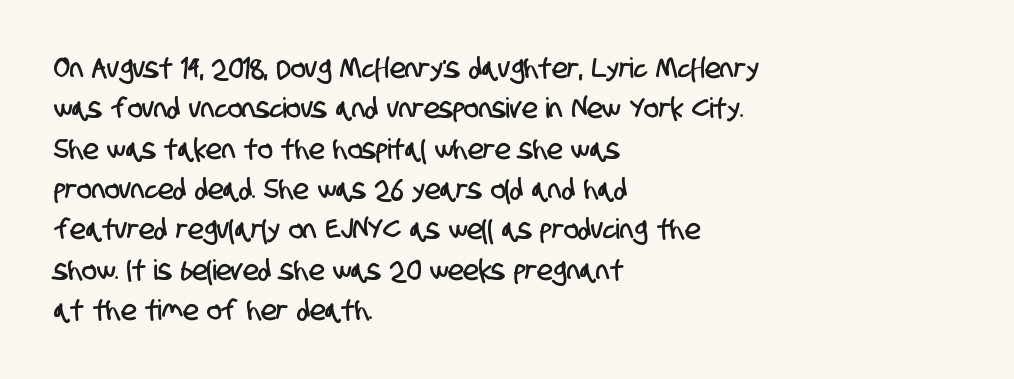
The image shows 28 px condensed sans-serif type; set left-aligned, normal line spacing (1.44x), normal letter spacing, not underlined; low stroke contrast and a large x-height.
